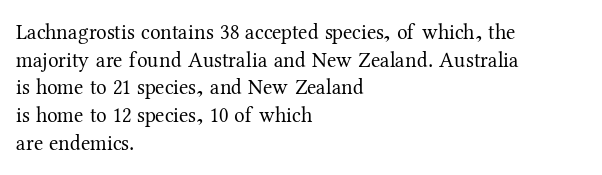
{"italic": "no", "bold": "no", "underline": "no", "align": "left", "line_spacing": "normal", "line_spacing_ratio": 1.32, "letter_spacing": "normal", "letter_spacing_em": 0.0, "glyph_px": 21}
